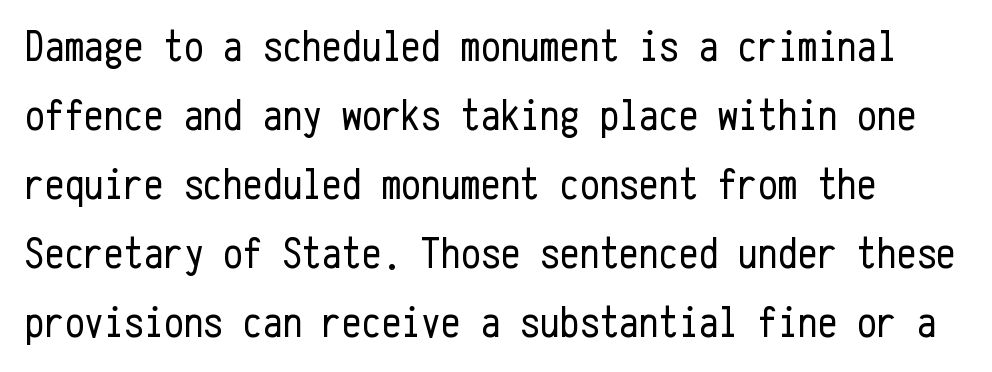
{"serif": "no", "italic": "no", "bold": "no", "weight": "regular", "width": "condensed", "stroke_contrast": "low", "x_height": "medium", "monospaced": "yes", "underline": "no", "line_spacing": "normal", "line_spacing_ratio": 1.57, "letter_spacing": "normal", "letter_spacing_em": 0.0, "glyph_px": 44}
